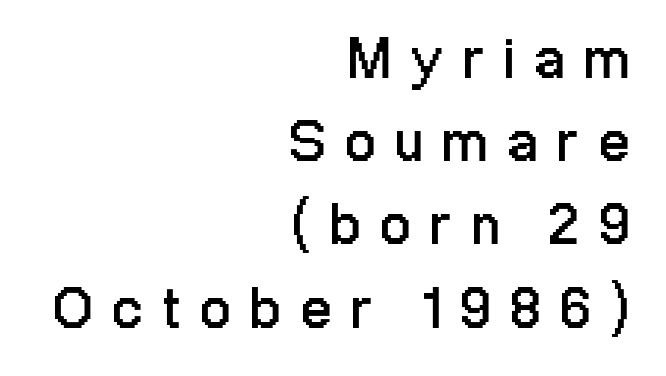
The image shows 59 px regular-weight, condensed sans-serif type, upright; set right-aligned, normal line spacing (1.41x), unusually wide letter spacing (+0.35 em), not underlined; low stroke contrast and a medium x-height.
